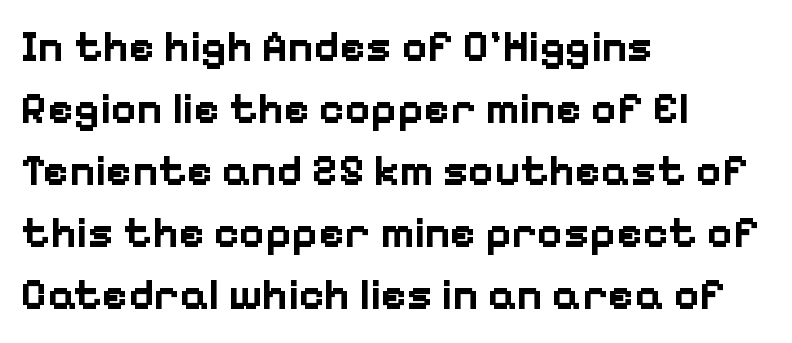
A full-strength bold gives these letters their thick strokes. The font's upright variant was chosen for this text. Type without underlining. Think of a printed novel: that variable character pitch is what you see here. The paragraph has a hard left edge and a soft right edge.
